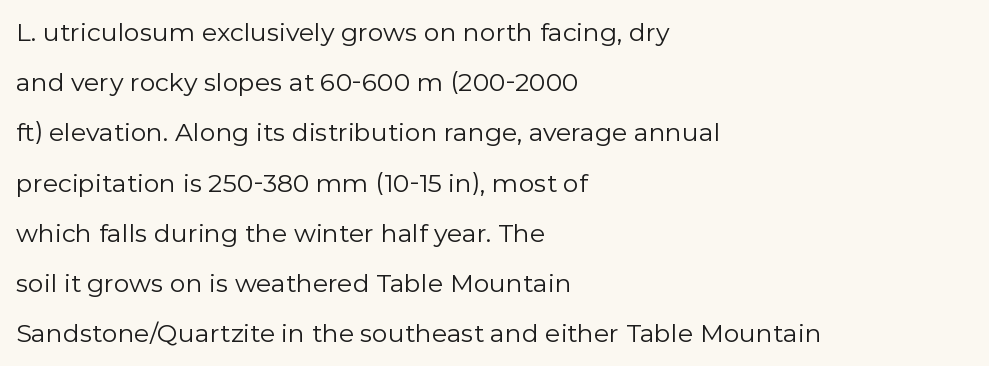
The image shows 25 px text type, upright; set left-aligned, loose line spacing (2.01x), normal letter spacing, not underlined.
